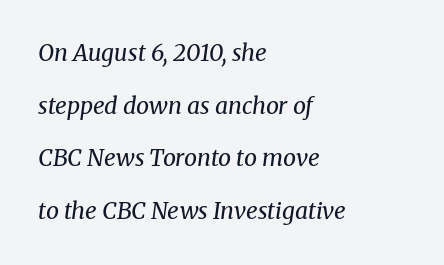
Q: Is the text bold? A: No.
Q: Is the text italic (slanted)? A: Yes, it leans right by about 8 degrees.
Q: Is the text underlined? A: No.
Q: How is the paragraph aligned? A: Left-aligned.
Q: Is the spacing between letters normal or unusually wide? A: Normal.
Q: Is the spacing between lines tight, normal or loose? A: Loose.
